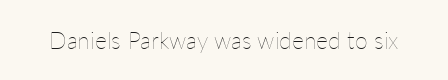
{"italic": "no", "bold": "no", "underline": "no", "letter_spacing": "normal", "letter_spacing_em": 0.0, "glyph_px": 23}
